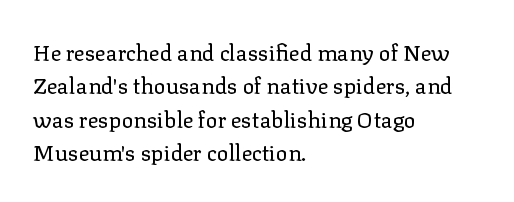
{"italic": "no", "bold": "no", "underline": "no", "align": "left", "line_spacing": "normal", "line_spacing_ratio": 1.52, "letter_spacing": "normal", "letter_spacing_em": 0.0, "glyph_px": 22}
